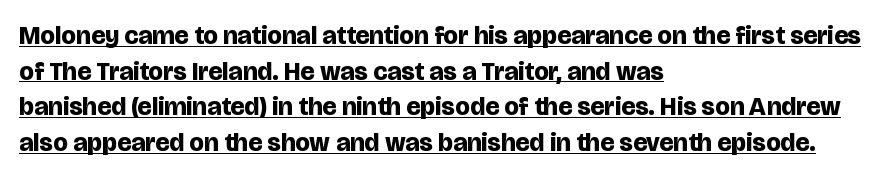
The image shows 26 px bold type, upright; set left-aligned, normal line spacing (1.37x), normal letter spacing, underlined.
